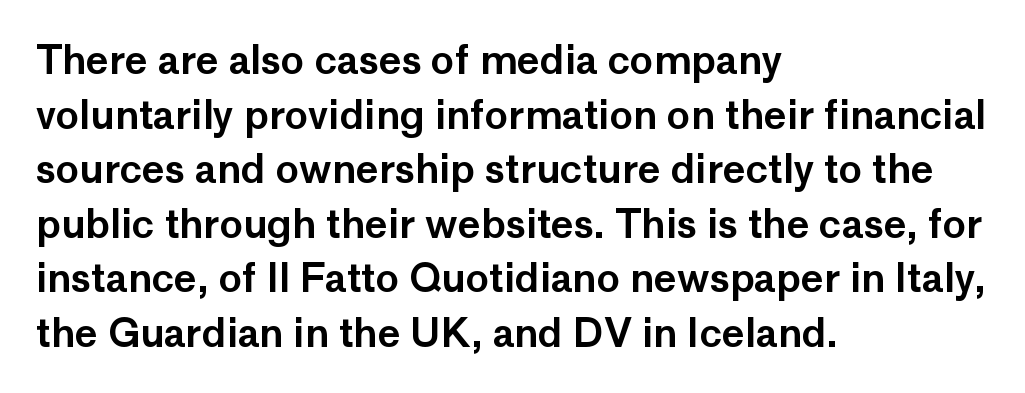
The image shows 39 px sans-serif type, upright; set left-aligned, normal line spacing (1.4x), normal letter spacing, not underlined; low stroke contrast and a medium x-height.
